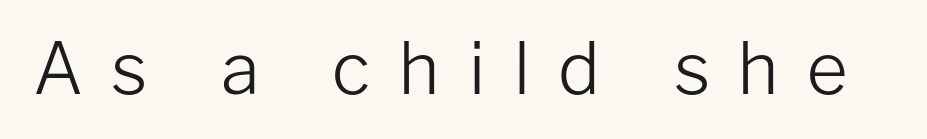
Q: Is the text bold? A: No.
Q: Is the text italic (slanted)? A: No, it is upright.
Q: Is the typeface a serif or a sans-serif typeface? A: Sans-serif.
Q: Is the text underlined? A: No.
Q: Is the spacing between letters normal or unusually wide? A: Unusually wide.
Q: Width (condensed, normal, or wide)? A: Normal.
Q: Stroke contrast? A: Low.
Q: x-height? A: Medium.
Q: Monospaced? A: No.
